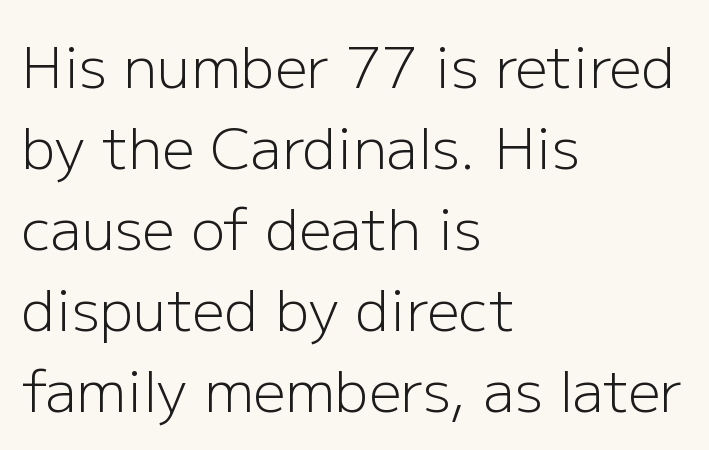
The passage shown is not bold in any degree. The passage shown is typeset with a sans-serif family. This sample keeps an unexceptional amount of space between lines. Italic? Not at all — the glyphs are vertical. You could not count columns in this text — the font is proportionally spaced.
